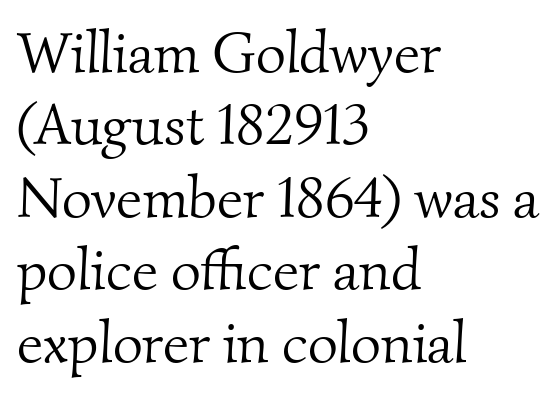
{"serif": "yes", "bold": "no", "weight": "light", "width": "normal", "stroke_contrast": "medium", "x_height": "small", "monospaced": "no", "underline": "no", "align": "left", "line_spacing": "normal", "line_spacing_ratio": 1.25, "letter_spacing": "normal", "letter_spacing_em": 0.0, "glyph_px": 58}
